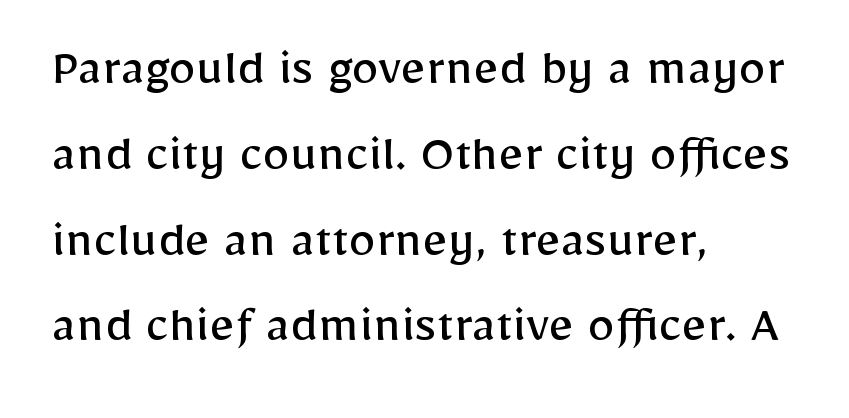
{"serif": "no", "italic": "no", "bold": "no", "weight": "regular", "width": "normal", "stroke_contrast": "low", "x_height": "medium", "monospaced": "no", "underline": "no", "align": "left", "line_spacing": "normal", "line_spacing_ratio": 1.56, "letter_spacing": "normal", "letter_spacing_em": 0.0, "glyph_px": 55}
